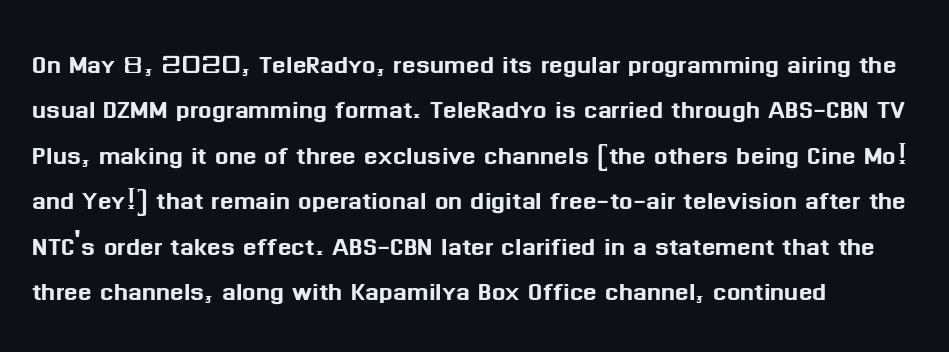
Q: Is the text italic (slanted)? A: No, it is upright.
Q: Is the typeface a serif or a sans-serif typeface? A: Sans-serif.
Q: Is the text underlined? A: No.
Q: How is the paragraph aligned? A: Left-aligned.
Q: Is the spacing between letters normal or unusually wide? A: Normal.
Q: Is the spacing between lines tight, normal or loose? A: Normal.
Q: Width (condensed, normal, or wide)? A: Normal.
Q: Stroke contrast? A: Medium.
Q: x-height? A: Medium.
Q: Monospaced? A: No.
